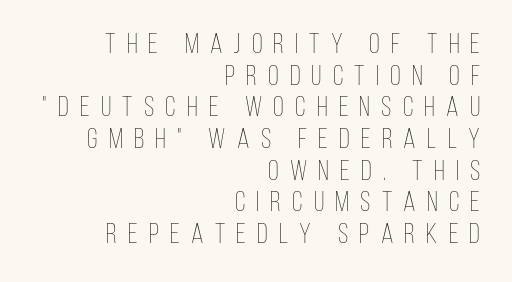
{"italic": "no", "bold": "no", "weight": "thin", "width": "condensed", "stroke_contrast": "low", "x_height": "large", "monospaced": "no", "underline": "no", "align": "right", "line_spacing": "tight", "line_spacing_ratio": 1.13, "letter_spacing": "wide", "letter_spacing_em": 0.4, "glyph_px": 28}
